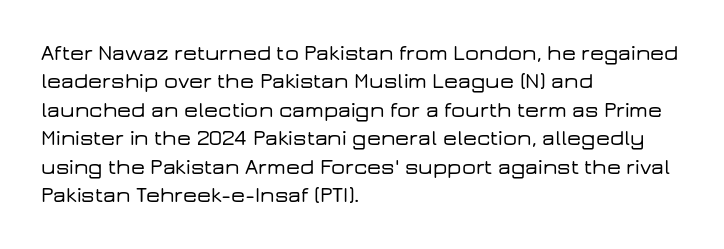
{"italic": "no", "underline": "no", "align": "left", "line_spacing": "normal", "line_spacing_ratio": 1.29, "letter_spacing": "normal", "letter_spacing_em": 0.0, "glyph_px": 22}
